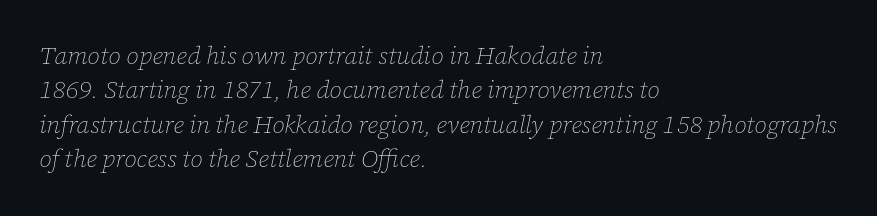
Q: Is the text bold? A: No.
Q: Is the text italic (slanted)? A: Yes, it leans right by about 12 degrees.
Q: Is the text underlined? A: No.
Q: How is the paragraph aligned? A: Left-aligned.
Q: Is the spacing between letters normal or unusually wide? A: Normal.
Q: Is the spacing between lines tight, normal or loose? A: Normal.
